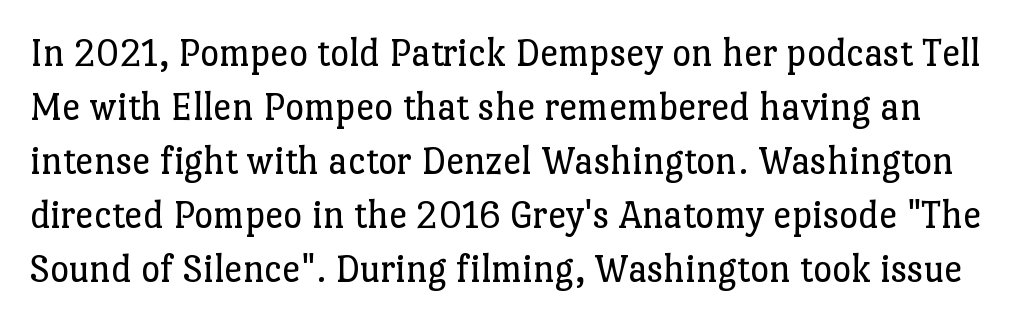
{"serif": "yes", "italic": "no", "bold": "no", "weight": "regular", "width": "normal", "stroke_contrast": "low", "x_height": "medium", "monospaced": "no", "underline": "no", "line_spacing": "normal", "line_spacing_ratio": 1.32, "letter_spacing": "normal", "letter_spacing_em": 0.0, "glyph_px": 41}
